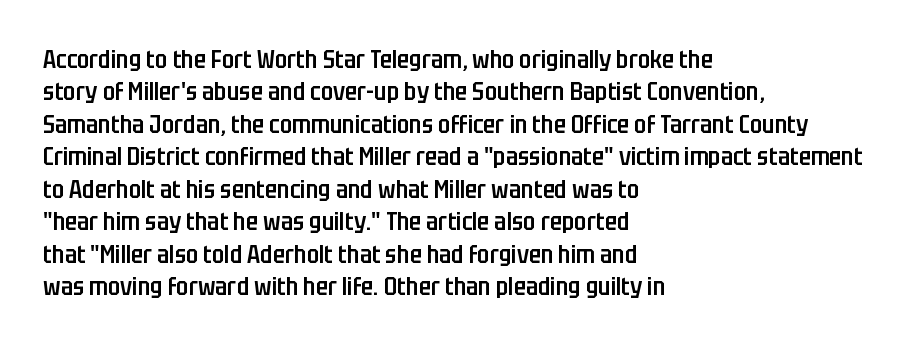
{"italic": "no", "bold": "semi", "underline": "no", "align": "left", "line_spacing": "normal", "line_spacing_ratio": 1.3, "letter_spacing": "normal", "letter_spacing_em": 0.0, "glyph_px": 25}
